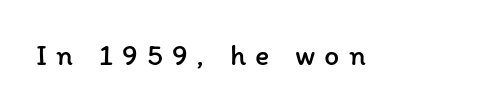
The image shows 30 px regular-weight type, upright; set unusually wide letter spacing (+0.31 em), not underlined; low stroke contrast and a medium x-height.
